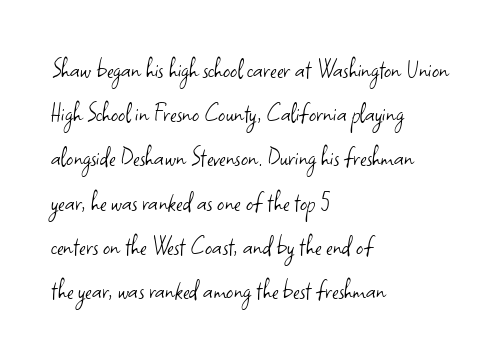
The image shows 28 px light sans-serif type; set left-aligned, normal line spacing (1.58x), normal letter spacing, not underlined; low stroke contrast and a small x-height.
